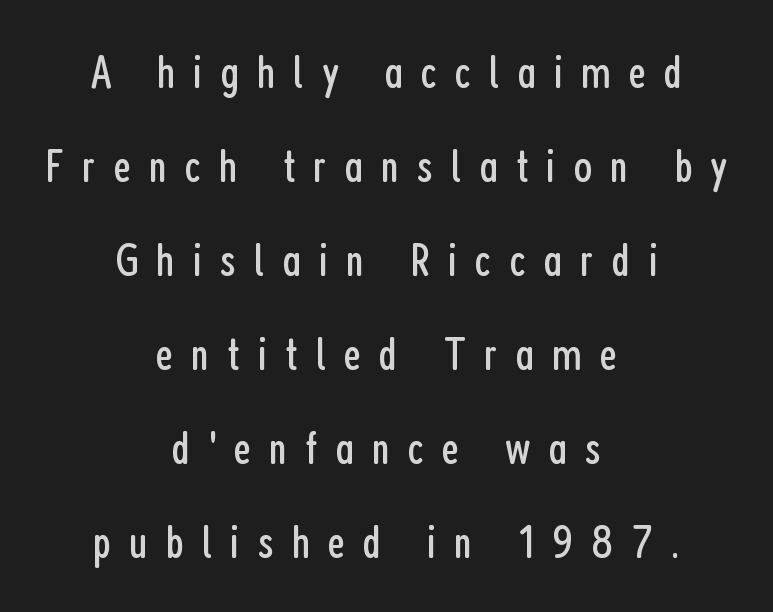
{"serif": "no", "italic": "no", "bold": "no", "weight": "regular", "width": "condensed", "stroke_contrast": "low", "x_height": "medium", "monospaced": "no", "underline": "no", "align": "center", "line_spacing": "loose", "line_spacing_ratio": 1.96, "letter_spacing": "wide", "letter_spacing_em": 0.37, "glyph_px": 48}
